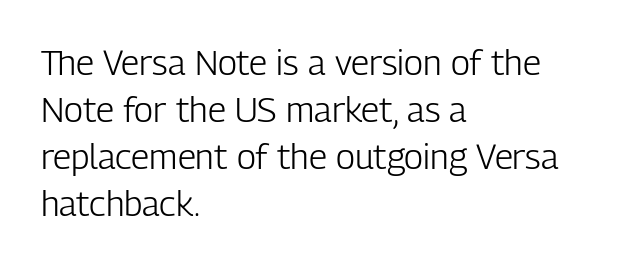
The image shows 35 px light, condensed sans-serif type, upright; set left-aligned, normal line spacing (1.34x), normal letter spacing, not underlined; low stroke contrast and a medium x-height.
